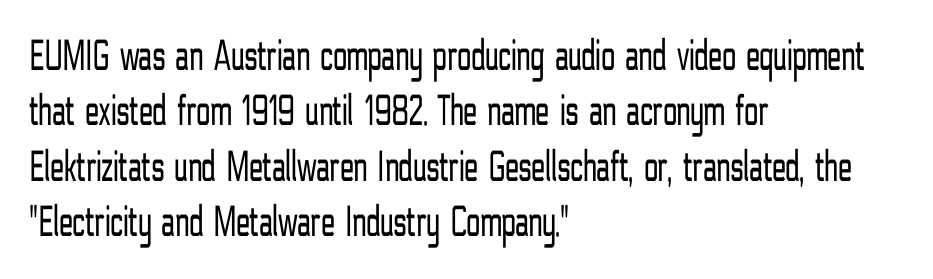
The image shows 45 px light, condensed sans-serif type, upright; set left-aligned, line spacing 1.23x, normal letter spacing, not underlined; low stroke contrast and a medium x-height.
